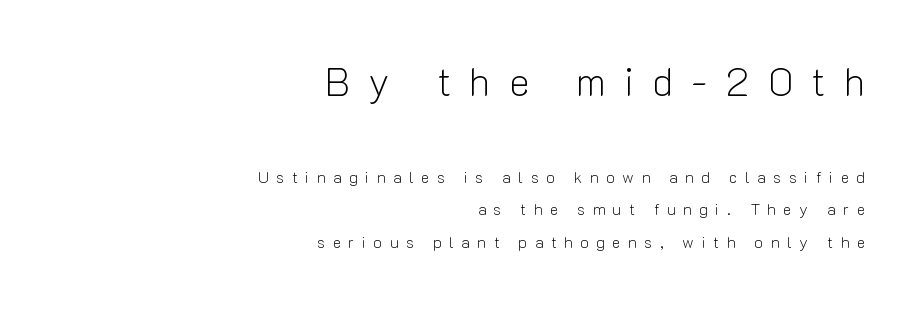
The image shows 39 px light sans-serif type, upright; set right-aligned, loose line spacing (2.04x), unusually wide letter spacing (+0.47 em), not underlined; the first (top) block is 2.44x larger; low stroke contrast and a medium x-height.
